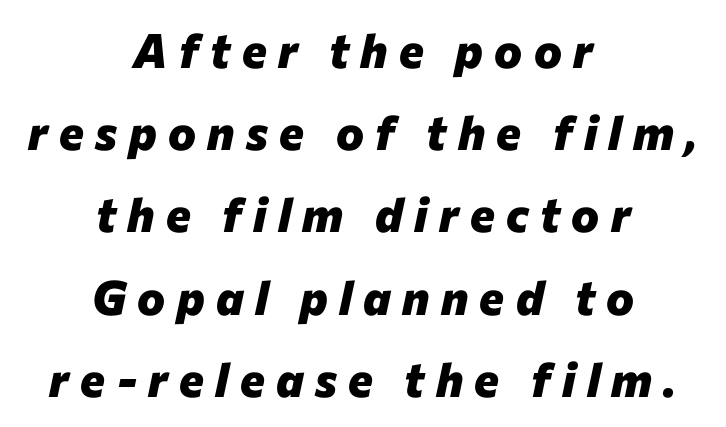
There is plenty of visible air inserted between adjacent glyphs. A typesetter would call this proportional, since set widths differ per character. The font's italic variant was chosen for this text. The glyphs have the mass of a bold cut. Clear beneath every line of the passage.
